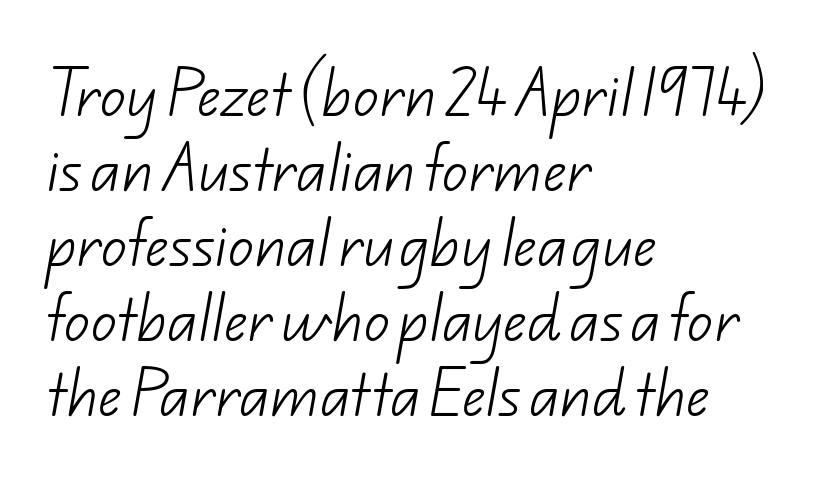
{"serif": "no", "bold": "no", "weight": "light", "width": "normal", "stroke_contrast": "low", "x_height": "small", "monospaced": "no", "underline": "no", "align": "left", "line_spacing": "normal", "line_spacing_ratio": 1.47, "letter_spacing": "normal", "letter_spacing_em": 0.0, "glyph_px": 51}
